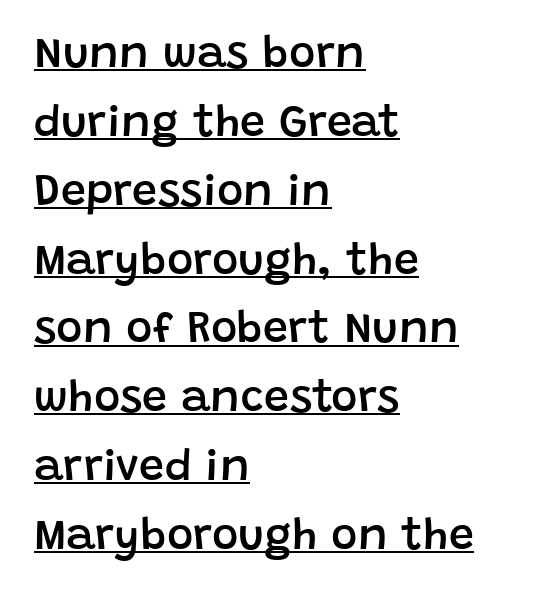
{"serif": "no", "italic": "no", "bold": "semi", "weight": "semibold", "width": "normal", "stroke_contrast": "low", "x_height": "large", "monospaced": "no", "underline": "yes", "align": "left", "line_spacing": "normal", "line_spacing_ratio": 1.53, "letter_spacing": "normal", "letter_spacing_em": 0.0, "glyph_px": 45}
